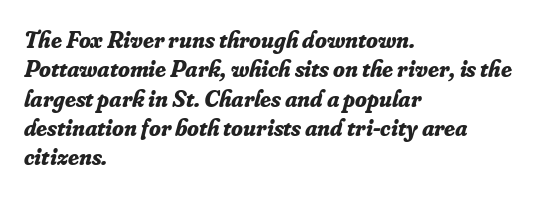
Q: Is the text bold? A: Yes.
Q: Is the text italic (slanted)? A: Yes, it leans right by about 16 degrees.
Q: Is the text underlined? A: No.
Q: How is the paragraph aligned? A: Left-aligned.
Q: Is the spacing between letters normal or unusually wide? A: Normal.
